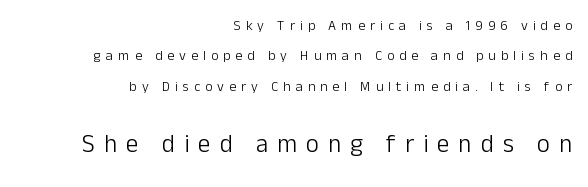
{"italic": "no", "bold": "no", "underline": "no", "align": "right", "line_spacing": "loose", "line_spacing_ratio": 2.17, "letter_spacing": "wide", "letter_spacing_em": 0.36, "larger_block": "second", "size_ratio": 1.79, "glyph_px": 25}
